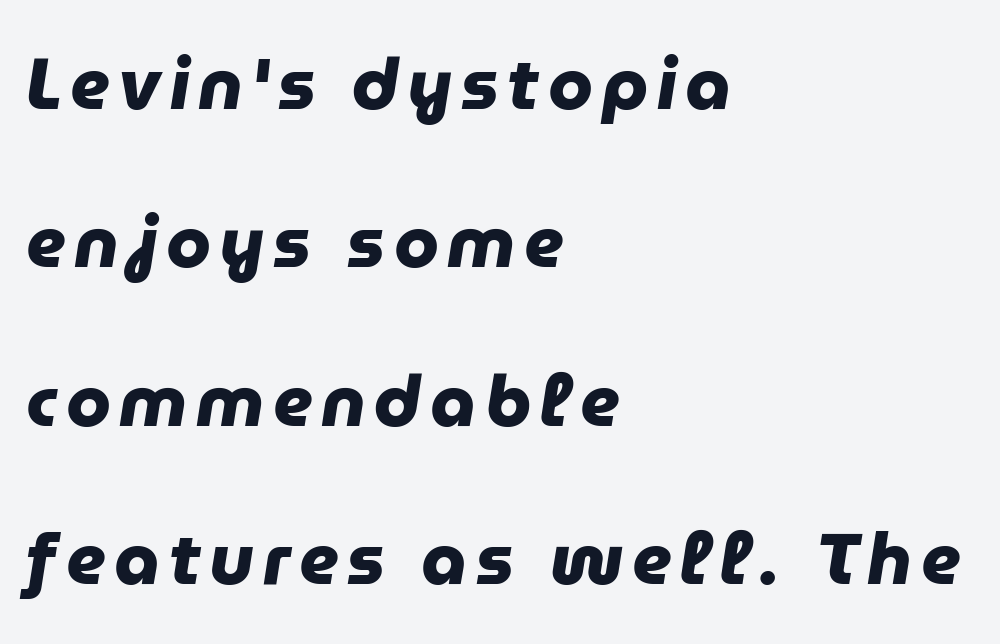
{"serif": "no", "bold": "yes", "weight": "heavy", "width": "normal", "stroke_contrast": "low", "x_height": "medium", "monospaced": "no", "underline": "no", "align": "left", "line_spacing": "loose", "line_spacing_ratio": 2.2, "glyph_px": 72}
